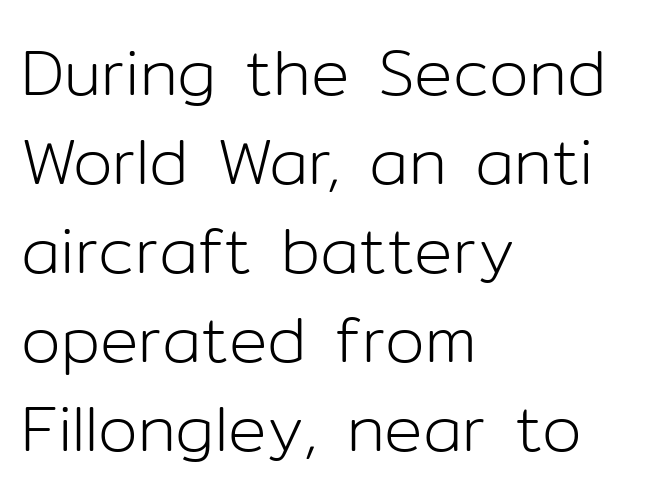
The letters carry no serifs — their stems end cleanly without finishing strokes. The strip under each line holds only bare page. Visually the block forms a straight wall on the left and a jagged coastline on the right. Heft: none added — not bold.
